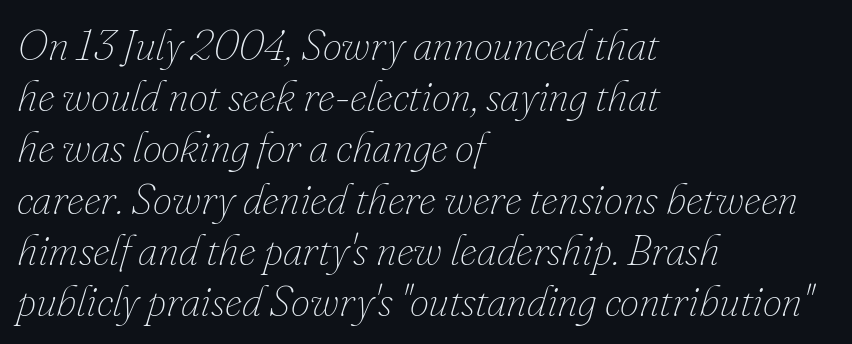
Q: Is the text bold? A: No.
Q: Is the text italic (slanted)? A: Yes, it leans right by about 16 degrees.
Q: Is the text underlined? A: No.
Q: How is the paragraph aligned? A: Left-aligned.
Q: Is the spacing between letters normal or unusually wide? A: Normal.
Q: Width (condensed, normal, or wide)? A: Normal.
Q: Stroke contrast? A: Low.
Q: x-height? A: Small.
Q: Monospaced? A: No.
